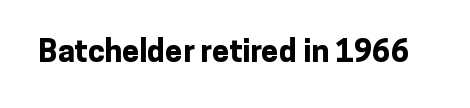
{"serif": "no", "italic": "no", "bold": "yes", "weight": "bold", "width": "normal", "stroke_contrast": "low", "x_height": "medium", "monospaced": "no", "underline": "no", "letter_spacing": "normal", "letter_spacing_em": 0.0, "glyph_px": 31}
